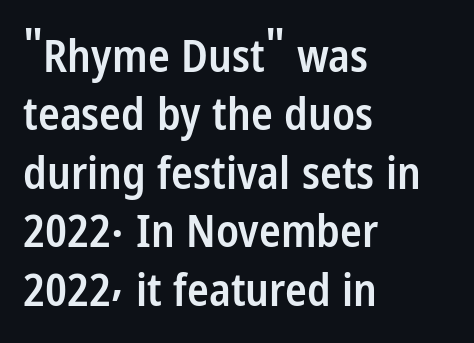
{"serif": "no", "italic": "no", "bold": "semi", "weight": "semibold", "width": "condensed", "stroke_contrast": "low", "x_height": "medium", "monospaced": "no", "underline": "no", "align": "left", "line_spacing": "normal", "line_spacing_ratio": 1.3, "letter_spacing": "normal", "letter_spacing_em": 0.0, "glyph_px": 45}
